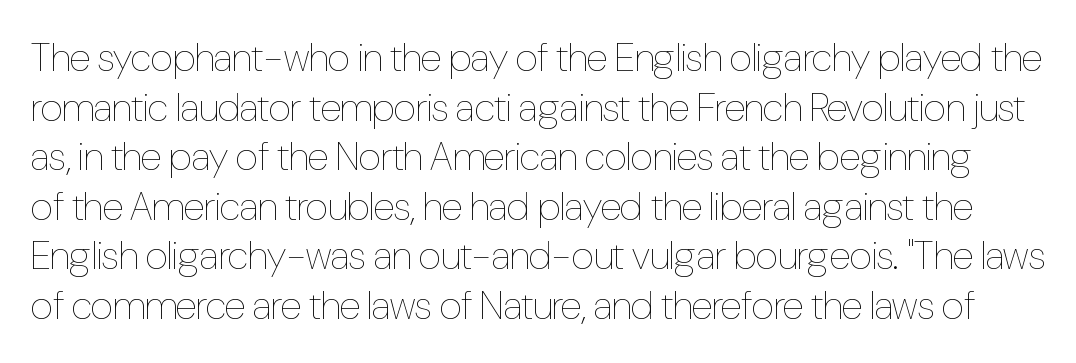
The image shows 40 px thin, condensed type, upright; set line spacing 1.24x, normal letter spacing, not underlined; low stroke contrast and a medium x-height.
